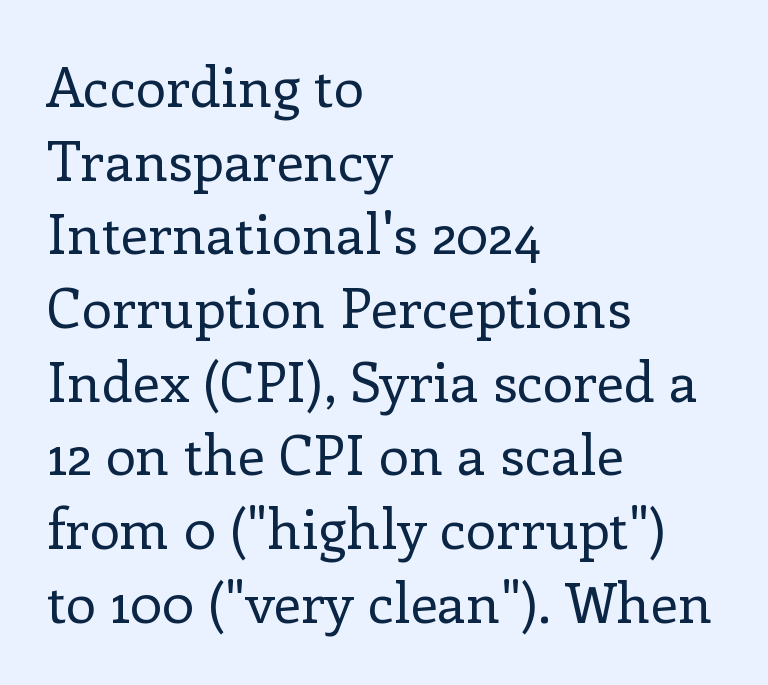
{"serif": "yes", "italic": "no", "bold": "no", "weight": "regular", "width": "normal", "stroke_contrast": "low", "x_height": "medium", "monospaced": "no", "underline": "no", "align": "left", "line_spacing": "normal", "line_spacing_ratio": 1.34, "letter_spacing": "normal", "letter_spacing_em": 0.0, "glyph_px": 55}
